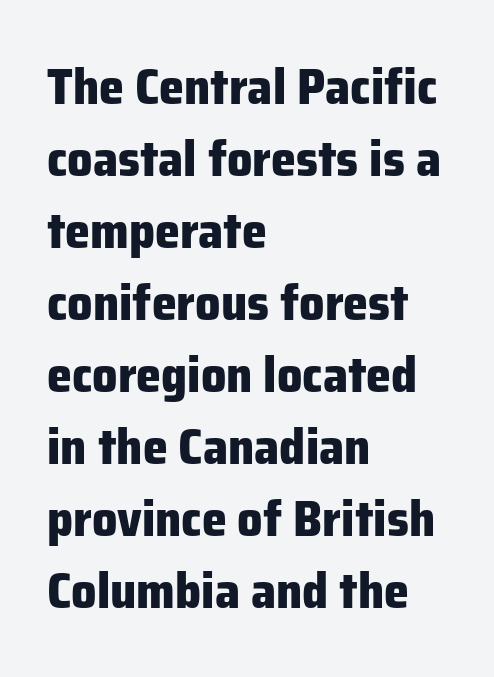
{"serif": "no", "italic": "no", "bold": "yes", "weight": "heavy", "width": "normal", "stroke_contrast": "low", "x_height": "medium", "monospaced": "no", "underline": "no", "align": "left", "line_spacing": "normal", "line_spacing_ratio": 1.44, "letter_spacing": "normal", "letter_spacing_em": 0.0, "glyph_px": 50}
